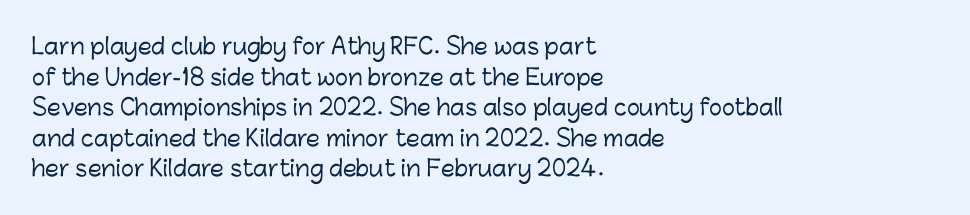
{"italic": "no", "underline": "no", "align": "left", "line_spacing": "normal", "line_spacing_ratio": 1.39, "letter_spacing": "normal", "letter_spacing_em": 0.0, "glyph_px": 22}
